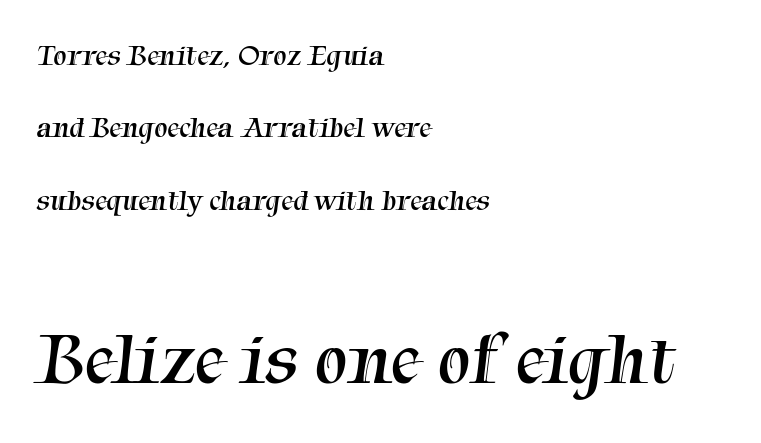
Q: Is the text bold? A: No.
Q: Is the typeface a serif or a sans-serif typeface? A: Serif.
Q: Is the text underlined? A: No.
Q: How is the paragraph aligned? A: Left-aligned.
Q: Is the spacing between letters normal or unusually wide? A: Normal.
Q: Is the spacing between lines tight, normal or loose? A: Loose.
Q: Which block of text is set in a larger size, the first (top) or the second (bottom)? A: The second (bottom) one.
Q: Width (condensed, normal, or wide)? A: Normal.
Q: Stroke contrast? A: Medium.
Q: x-height? A: Medium.
Q: Monospaced? A: No.
